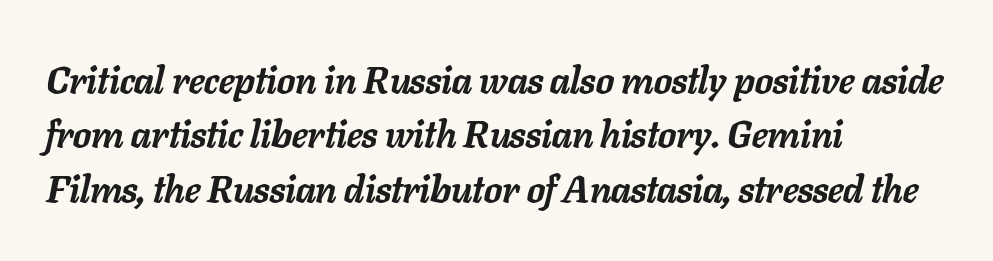
{"italic": "yes", "lean": "right", "slant_degrees": 11, "bold": "yes", "weight": "semibold", "width": "normal", "stroke_contrast": "low", "x_height": "medium", "monospaced": "no", "underline": "no", "align": "left", "line_spacing": "normal", "line_spacing_ratio": 1.43, "letter_spacing": "normal", "letter_spacing_em": 0.0, "glyph_px": 38}
